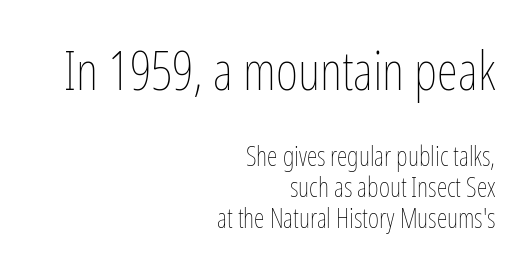
{"italic": "no", "bold": "no", "weight": "thin", "width": "condensed", "stroke_contrast": "low", "x_height": "medium", "monospaced": "no", "underline": "no", "align": "right", "line_spacing": "tight", "line_spacing_ratio": 1.15, "letter_spacing": "normal", "letter_spacing_em": 0.0, "larger_block": "first", "size_ratio": 2.0, "glyph_px": 54}
